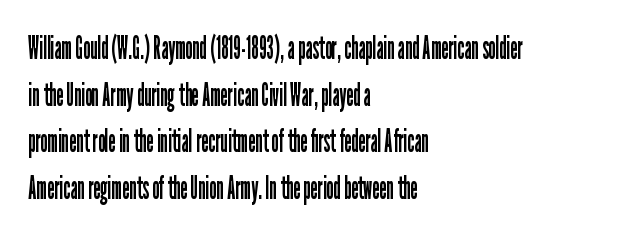
The lettering stays uniformly vertical, giving the passage a roman look. Tracking value appears to be zero — textbook default spacing. Each letter keeps its own natural width here, so spacing adapts to shape. Anything drawn beneath the words? Only blank space.
